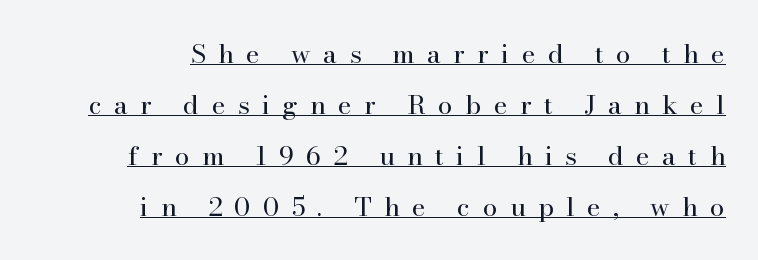
{"italic": "no", "bold": "no", "underline": "yes", "align": "right", "line_spacing": "loose", "line_spacing_ratio": 1.96, "letter_spacing": "wide", "letter_spacing_em": 0.48, "glyph_px": 26}
